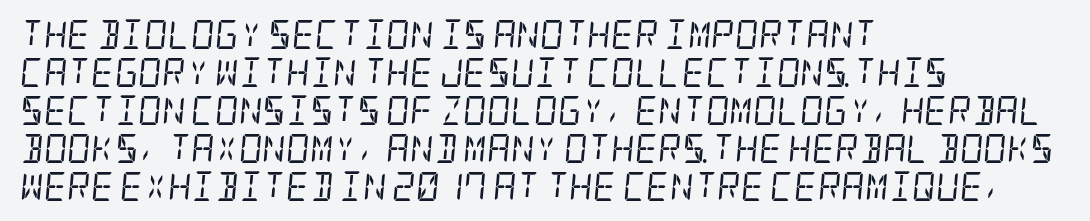
The image shows 29 px regular-weight, condensed serif type, italic (leaning right); set left-aligned, normal line spacing (1.31x), normal letter spacing, not underlined; low stroke contrast and a large x-height.
